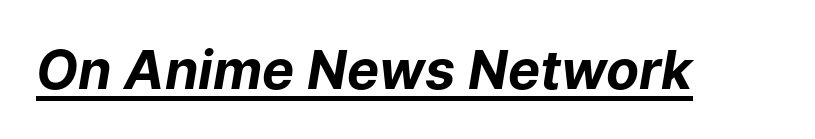
Q: Is the text bold? A: Yes.
Q: Is the text italic (slanted)? A: Yes, it leans right by about 9 degrees.
Q: Is the text underlined? A: Yes.
Q: Is the spacing between letters normal or unusually wide? A: Normal.
Q: Width (condensed, normal, or wide)? A: Normal.
Q: Stroke contrast? A: Low.
Q: x-height? A: Medium.
Q: Monospaced? A: No.
